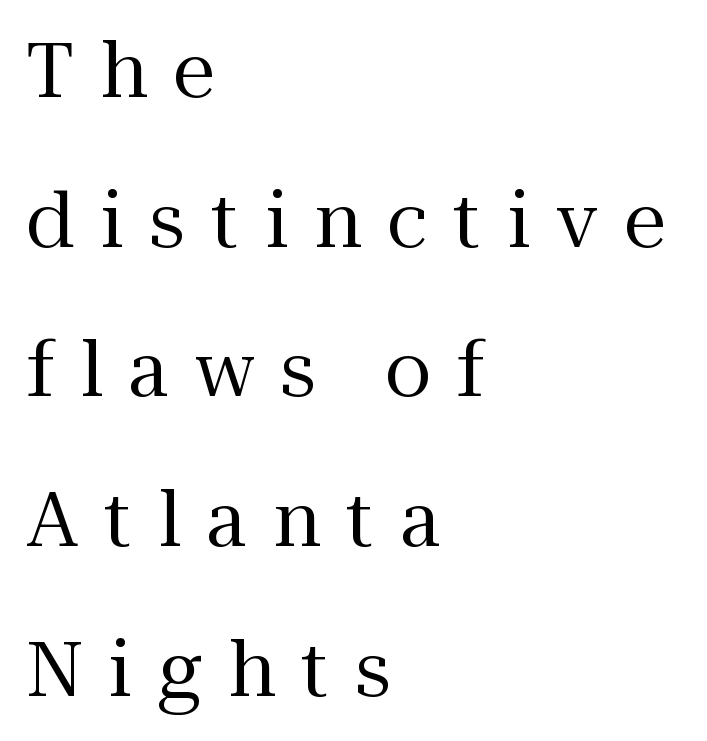
The image shows 76 px regular-weight serif type, upright; set left-aligned, loose line spacing (1.97x), unusually wide letter spacing (+0.34 em), not underlined; medium stroke contrast and a medium x-height.
